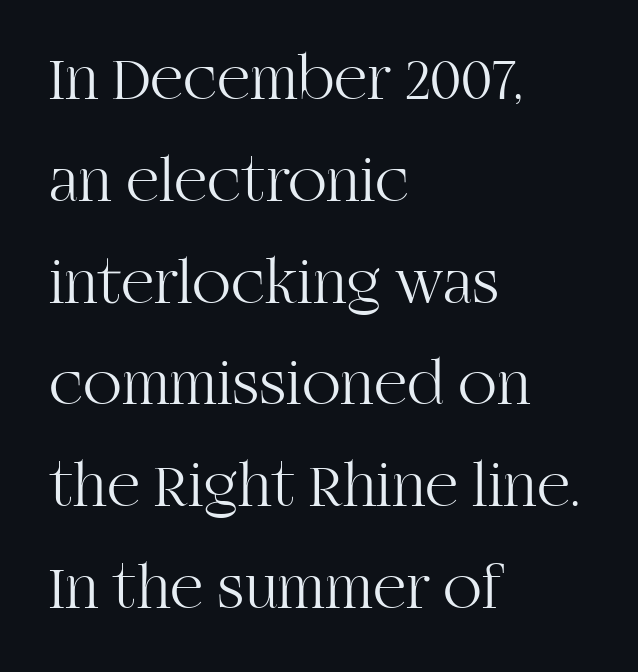
{"serif": "yes", "italic": "no", "bold": "no", "weight": "light", "width": "normal", "stroke_contrast": "high", "x_height": "large", "monospaced": "no", "underline": "no", "align": "left", "line_spacing": "normal", "line_spacing_ratio": 1.59, "letter_spacing": "normal", "letter_spacing_em": 0.0, "glyph_px": 64}
